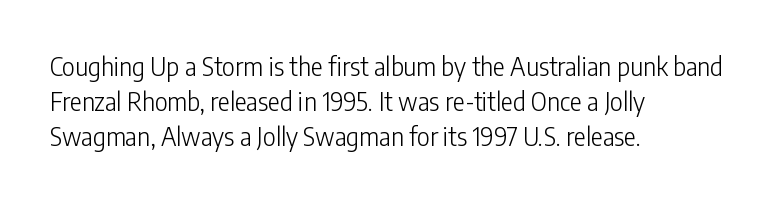
Q: Is the text bold? A: No.
Q: Is the text italic (slanted)? A: No, it is upright.
Q: Is the text underlined? A: No.
Q: How is the paragraph aligned? A: Left-aligned.
Q: Is the spacing between letters normal or unusually wide? A: Normal.
Q: Is the spacing between lines tight, normal or loose? A: Normal.
